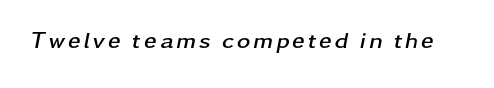
The image shows 23 px bold type, italic (leaning right); set not underlined.
